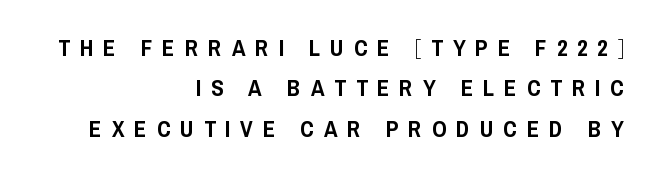
Q: Is the text italic (slanted)? A: No, it is upright.
Q: Is the text underlined? A: No.
Q: How is the paragraph aligned? A: Right-aligned.
Q: Is the spacing between letters normal or unusually wide? A: Unusually wide.
